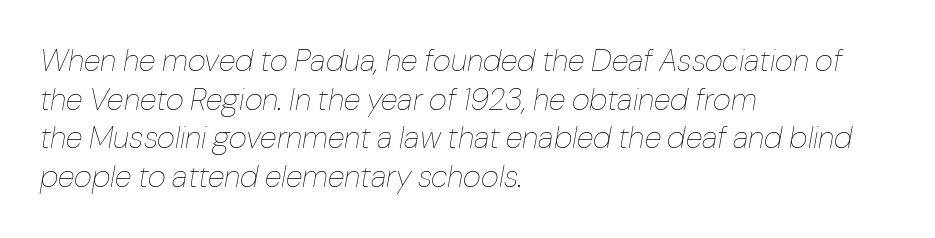
The ragged edge is on the right, which tells us the setting is flush left. No letter is thick-stroked: the sample isn't bold. Spacing verdict: proportional, widths tailored to each character. It's the slanting kind of type. Students, observe: this is what conventionally led text looks like. Descenders hang freely into open space.
